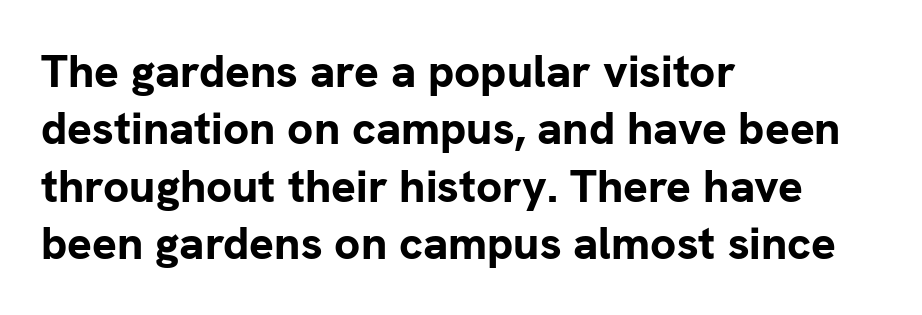
The image shows 46 px bold sans-serif type, upright; set left-aligned, normal line spacing (1.25x), normal letter spacing, not underlined; low stroke contrast and a medium x-height.
